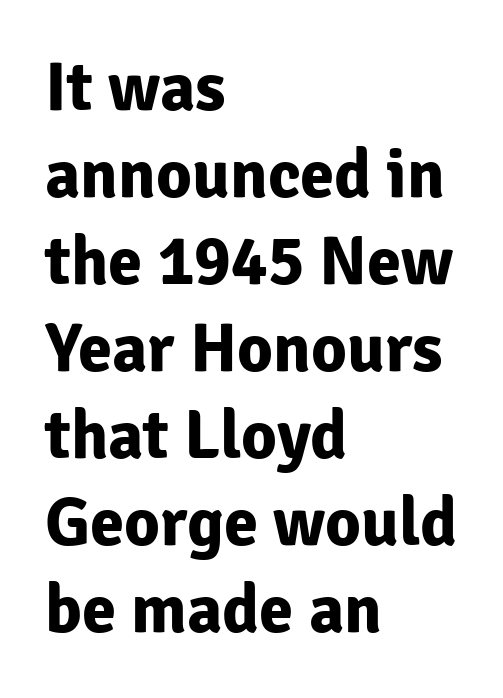
{"serif": "no", "italic": "no", "bold": "yes", "weight": "bold", "width": "normal", "stroke_contrast": "low", "x_height": "medium", "monospaced": "no", "underline": "no", "align": "left", "line_spacing": "normal", "line_spacing_ratio": 1.26, "letter_spacing": "normal", "letter_spacing_em": 0.0, "glyph_px": 69}
